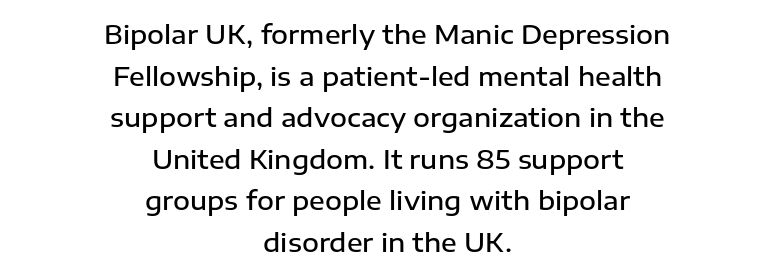
{"italic": "no", "bold": "semi", "underline": "no", "align": "center", "line_spacing": "normal", "line_spacing_ratio": 1.6, "letter_spacing": "normal", "letter_spacing_em": 0.0, "glyph_px": 26}
